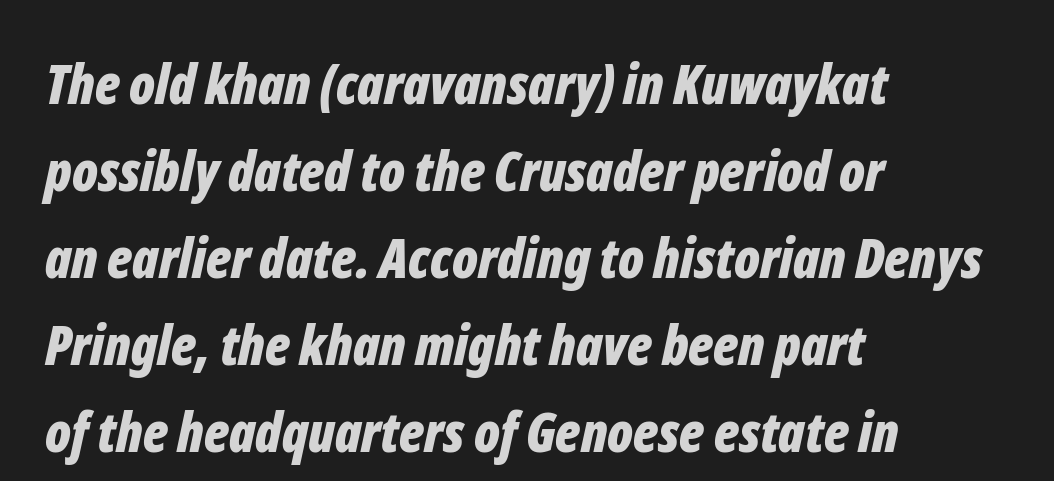
Q: Is the text bold? A: Yes.
Q: Is the text italic (slanted)? A: Yes, it leans right by about 12 degrees.
Q: Is the text underlined? A: No.
Q: How is the paragraph aligned? A: Left-aligned.
Q: Is the spacing between letters normal or unusually wide? A: Normal.
Q: Is the spacing between lines tight, normal or loose? A: Normal.
Q: Width (condensed, normal, or wide)? A: Condensed.
Q: Stroke contrast? A: Low.
Q: x-height? A: Medium.
Q: Monospaced? A: No.
